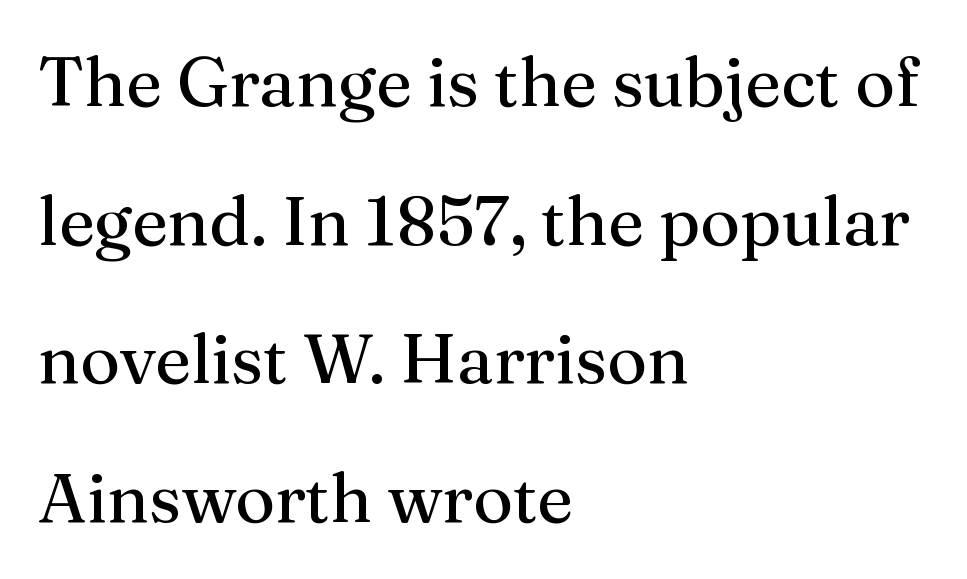
Q: Is the text bold? A: No.
Q: Is the text italic (slanted)? A: No, it is upright.
Q: Is the typeface a serif or a sans-serif typeface? A: Serif.
Q: Is the text underlined? A: No.
Q: How is the paragraph aligned? A: Left-aligned.
Q: Is the spacing between letters normal or unusually wide? A: Normal.
Q: Is the spacing between lines tight, normal or loose? A: Loose.
Q: Width (condensed, normal, or wide)? A: Normal.
Q: Stroke contrast? A: Medium.
Q: x-height? A: Medium.
Q: Monospaced? A: No.
